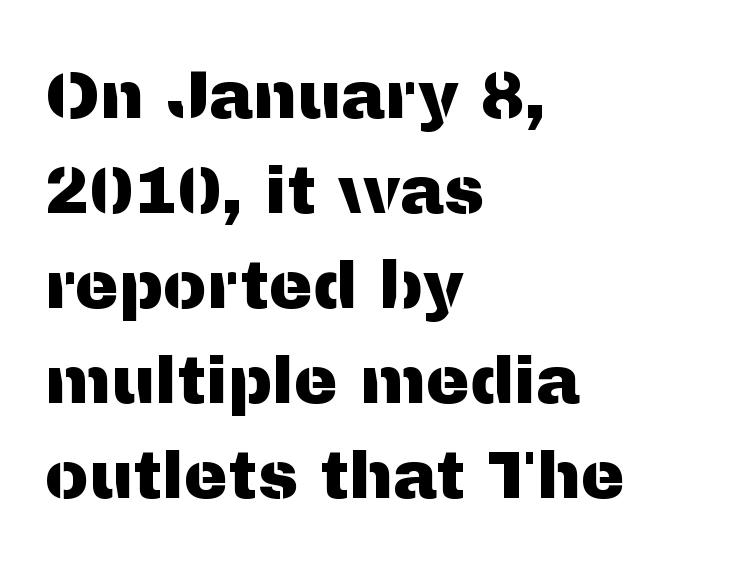
{"serif": "no", "italic": "no", "width": "normal", "stroke_contrast": "medium", "x_height": "medium", "monospaced": "no", "underline": "no", "align": "left", "line_spacing": "normal", "line_spacing_ratio": 1.44, "letter_spacing": "normal", "letter_spacing_em": 0.0, "glyph_px": 66}
